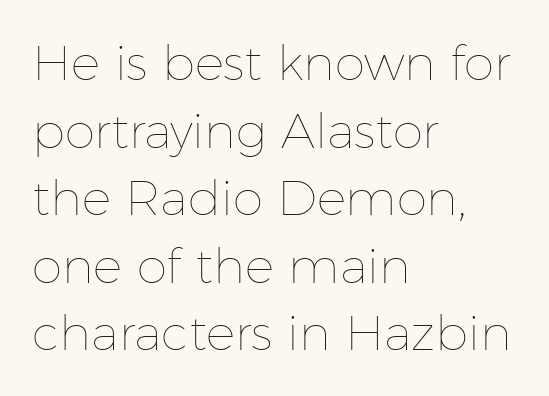
Q: Is the text bold? A: No.
Q: Is the text italic (slanted)? A: No, it is upright.
Q: Is the text underlined? A: No.
Q: How is the paragraph aligned? A: Left-aligned.
Q: Is the spacing between letters normal or unusually wide? A: Normal.
Q: Is the spacing between lines tight, normal or loose? A: Normal.
Q: Width (condensed, normal, or wide)? A: Normal.
Q: Stroke contrast? A: Low.
Q: x-height? A: Medium.
Q: Monospaced? A: No.
